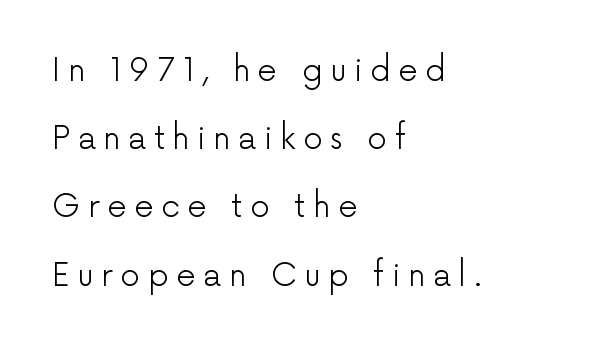
{"serif": "no", "italic": "no", "bold": "no", "weight": "light", "width": "normal", "stroke_contrast": "low", "x_height": "medium", "monospaced": "no", "underline": "no", "align": "left", "line_spacing": "loose", "line_spacing_ratio": 2.2, "letter_spacing": "wide", "letter_spacing_em": 0.24, "glyph_px": 31}
